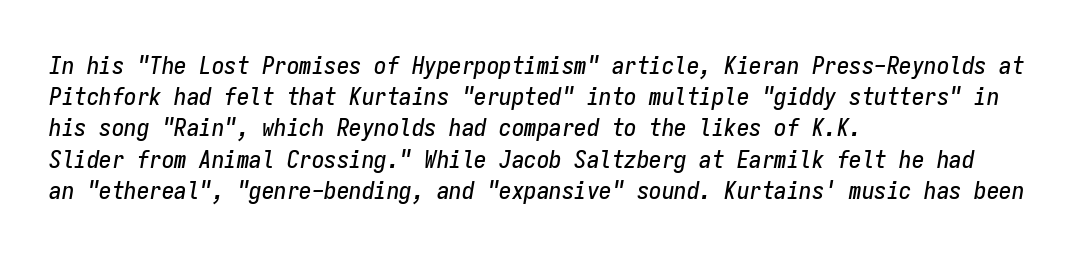
Q: Is the text italic (slanted)? A: Yes, it leans right by about 9 degrees.
Q: Is the text underlined? A: No.
Q: How is the paragraph aligned? A: Left-aligned.
Q: Is the spacing between letters normal or unusually wide? A: Normal.
Q: Is the spacing between lines tight, normal or loose? A: Normal.
